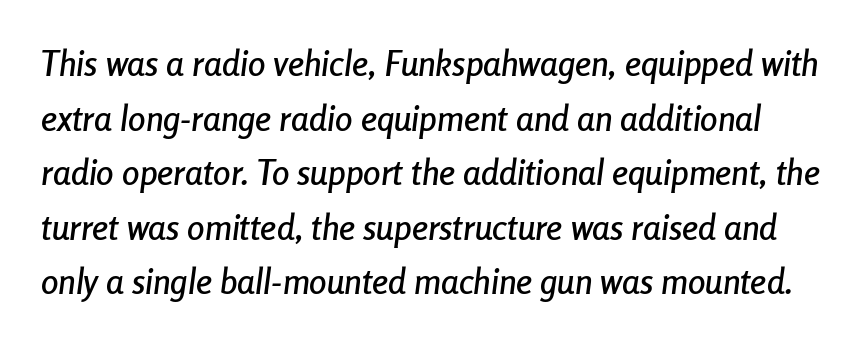
Q: Is the text italic (slanted)? A: Yes, it leans right by about 8 degrees.
Q: Is the text underlined? A: No.
Q: Is the spacing between letters normal or unusually wide? A: Normal.
Q: Is the spacing between lines tight, normal or loose? A: Normal.
Q: Width (condensed, normal, or wide)? A: Condensed.
Q: Stroke contrast? A: Low.
Q: x-height? A: Medium.
Q: Monospaced? A: No.
